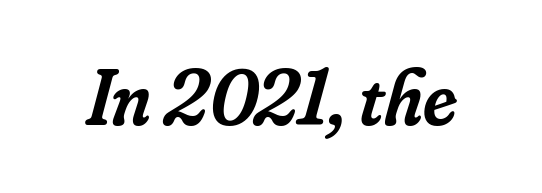
Q: Is the text bold? A: Semi-bold.
Q: Is the text italic (slanted)? A: Yes, it leans right by about 16 degrees.
Q: Is the typeface a serif or a sans-serif typeface? A: Serif.
Q: Is the text underlined? A: No.
Q: Is the spacing between letters normal or unusually wide? A: Normal.
Q: Width (condensed, normal, or wide)? A: Normal.
Q: Stroke contrast? A: Low.
Q: x-height? A: Small.
Q: Monospaced? A: No.
